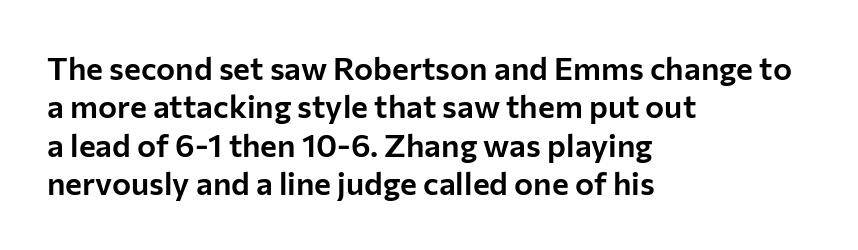
{"serif": "no", "italic": "no", "width": "normal", "stroke_contrast": "low", "x_height": "medium", "monospaced": "no", "underline": "no", "align": "left", "line_spacing_ratio": 1.2, "letter_spacing": "normal", "letter_spacing_em": 0.0, "glyph_px": 32}
